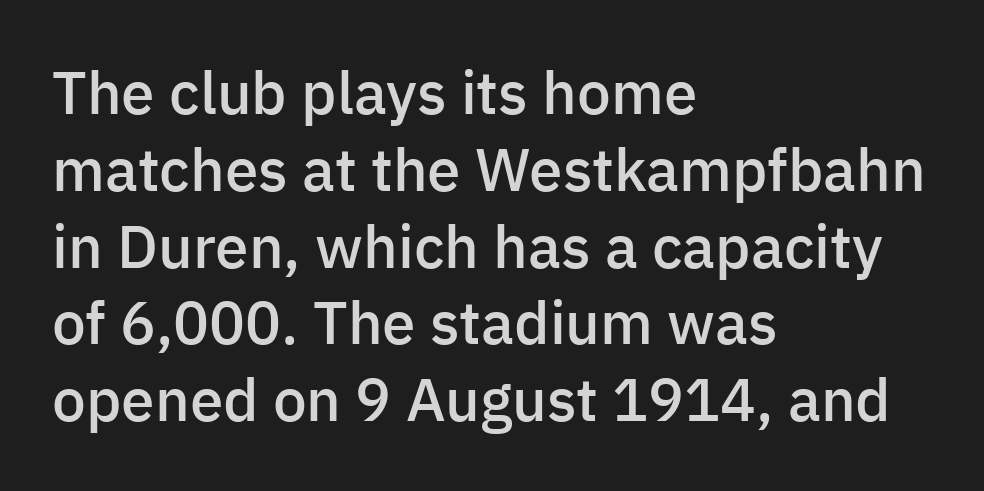
Q: Is the text bold? A: Semi-bold.
Q: Is the text italic (slanted)? A: No, it is upright.
Q: Is the typeface a serif or a sans-serif typeface? A: Sans-serif.
Q: Is the text underlined? A: No.
Q: How is the paragraph aligned? A: Left-aligned.
Q: Is the spacing between letters normal or unusually wide? A: Normal.
Q: Is the spacing between lines tight, normal or loose? A: Normal.
Q: Width (condensed, normal, or wide)? A: Normal.
Q: Stroke contrast? A: Low.
Q: x-height? A: Medium.
Q: Monospaced? A: No.
